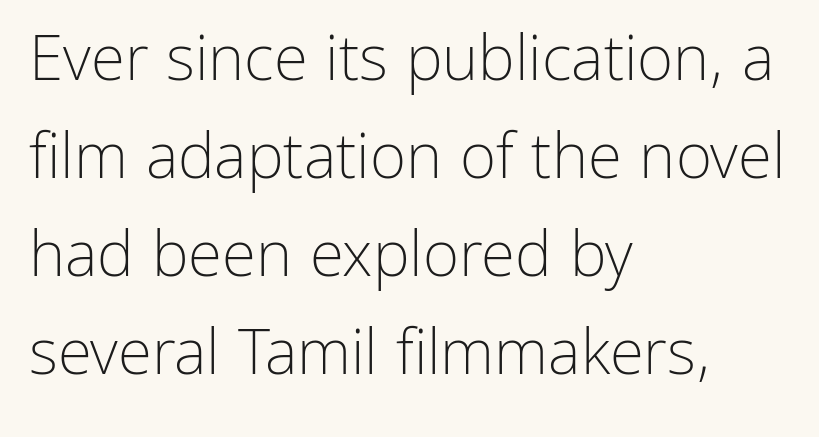
The type is set solid horizontally, with unmodified tracking. These lines sit exactly where default settings would place them. The space directly below the letters is spotless. A roman cut, with each character standing at attention. Weight: not bold — regular or lighter. Spacing verdict: proportional, widths tailored to each character.
